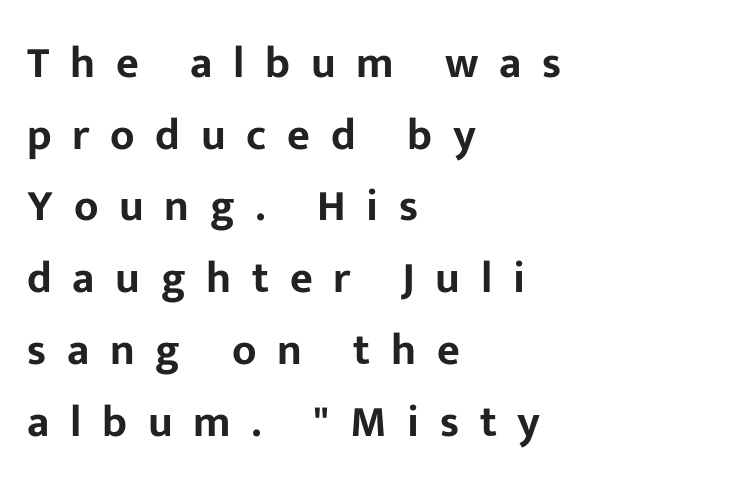
{"serif": "no", "italic": "no", "width": "normal", "stroke_contrast": "low", "x_height": "medium", "monospaced": "no", "underline": "no", "align": "left", "line_spacing": "normal", "line_spacing_ratio": 1.63, "letter_spacing": "wide", "letter_spacing_em": 0.47, "glyph_px": 44}
